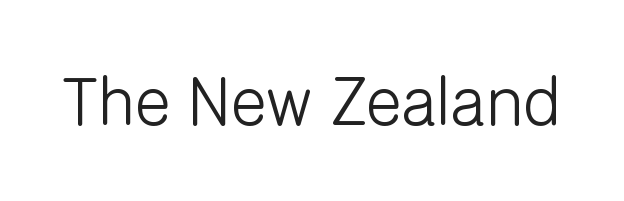
The font is comparable to plain body text, perhaps lighter. Underline: absent. A sans-serif font was chosen for this passage. This is the regular roman posture of the typeface.
